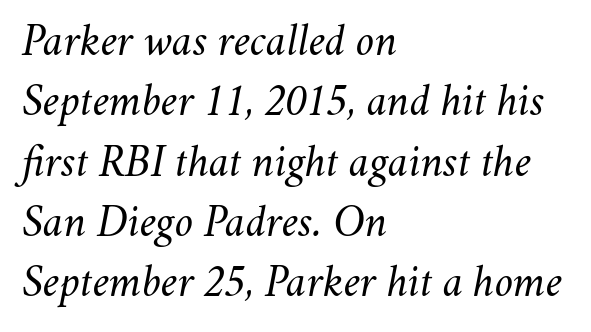
{"italic": "yes", "lean": "right", "slant_degrees": 11, "bold": "no", "weight": "regular", "width": "normal", "stroke_contrast": "medium", "x_height": "small", "monospaced": "no", "underline": "no", "align": "left", "line_spacing": "normal", "line_spacing_ratio": 1.34, "letter_spacing": "normal", "letter_spacing_em": 0.0, "glyph_px": 45}
